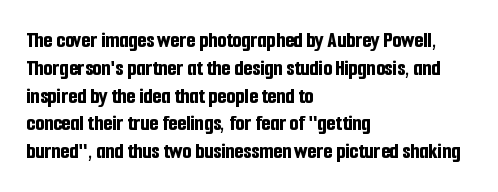
Q: Is the text bold? A: Yes.
Q: Is the text italic (slanted)? A: No, it is upright.
Q: Is the text underlined? A: No.
Q: How is the paragraph aligned? A: Left-aligned.
Q: Is the spacing between letters normal or unusually wide? A: Normal.
